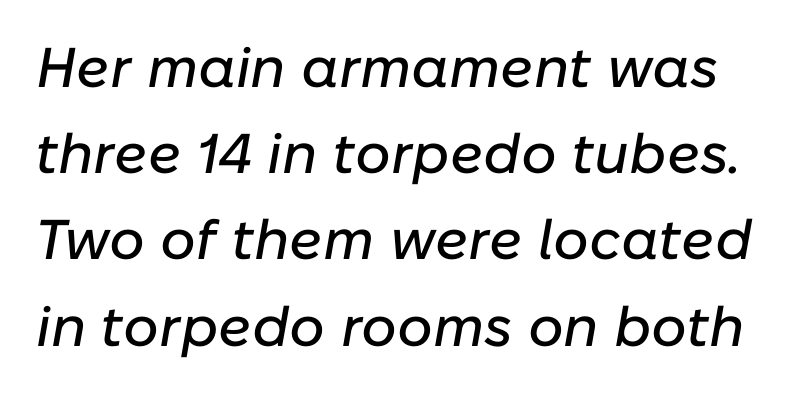
The image shows 56 px text type, italic (leaning right); set normal line spacing (1.54x), normal letter spacing, not underlined; low stroke contrast and a medium x-height.
